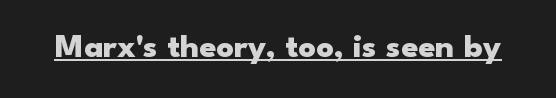
Q: Is the text bold? A: Yes.
Q: Is the text italic (slanted)? A: No, it is upright.
Q: Is the typeface a serif or a sans-serif typeface? A: Sans-serif.
Q: Is the text underlined? A: Yes.
Q: Is the spacing between letters normal or unusually wide? A: Normal.
Q: Width (condensed, normal, or wide)? A: Wide.
Q: Stroke contrast? A: Low.
Q: x-height? A: Small.
Q: Monospaced? A: No.
